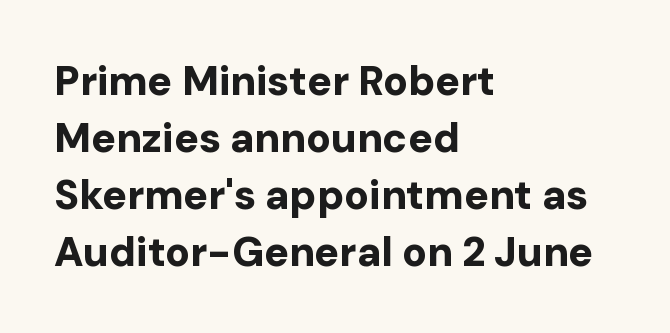
The image shows 41 px bold sans-serif type, upright; set left-aligned, normal line spacing (1.39x), normal letter spacing, not underlined; low stroke contrast and a medium x-height.
